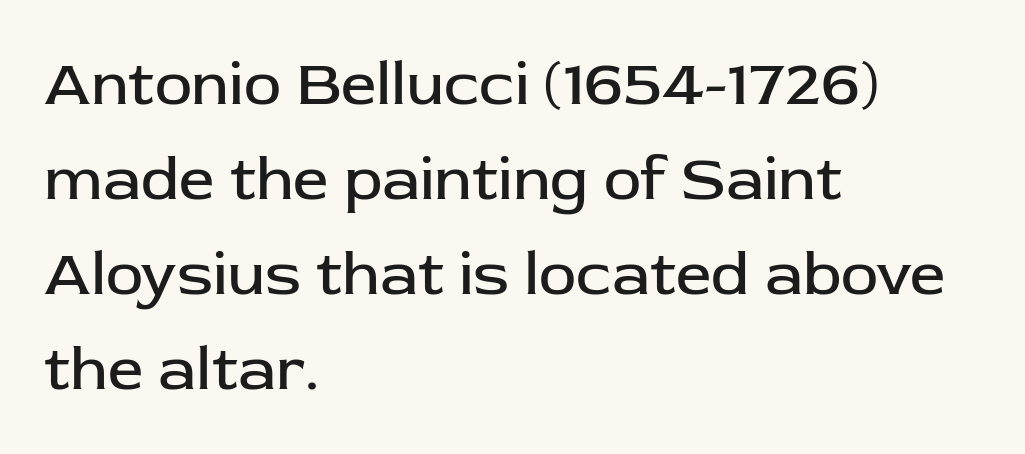
Q: Is the text bold? A: No.
Q: Is the text italic (slanted)? A: No, it is upright.
Q: Is the typeface a serif or a sans-serif typeface? A: Sans-serif.
Q: Is the text underlined? A: No.
Q: How is the paragraph aligned? A: Left-aligned.
Q: Is the spacing between letters normal or unusually wide? A: Normal.
Q: Is the spacing between lines tight, normal or loose? A: Normal.
Q: Width (condensed, normal, or wide)? A: Normal.
Q: Stroke contrast? A: Low.
Q: x-height? A: Medium.
Q: Monospaced? A: No.
